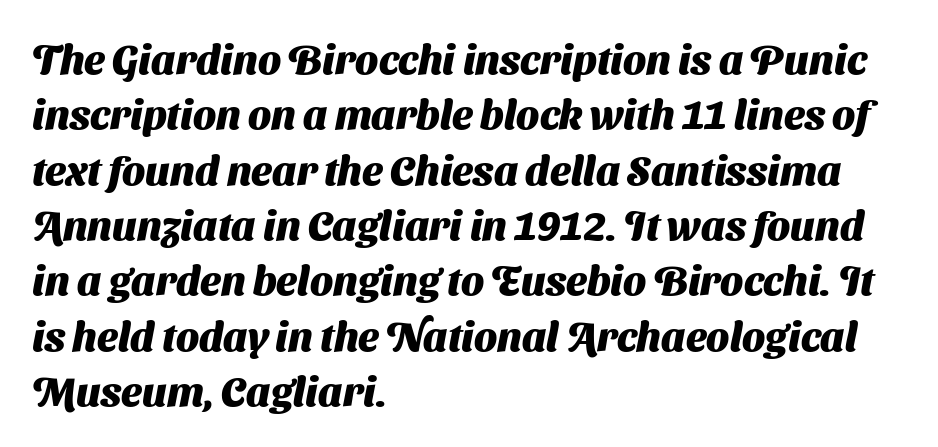
The image shows 41 px heavy sans-serif type; set left-aligned, normal line spacing (1.35x), normal letter spacing, not underlined; medium stroke contrast and a medium x-height.
